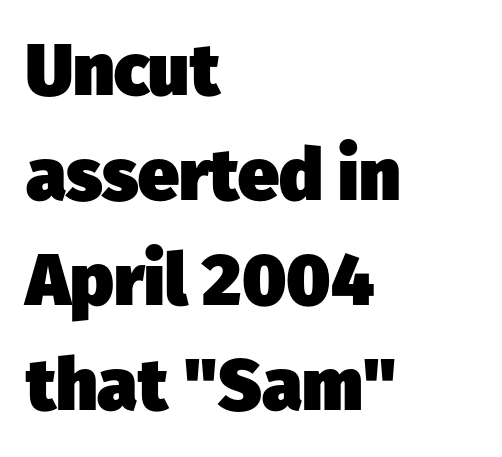
Students, note that the glyphs here touch the page at normal intervals. Is there much room between lines? A standard amount, neither cramped nor airy. Students, this is bold: see how much ink each stroke carries. The characters display no serif detailing; their extremities are plain.
